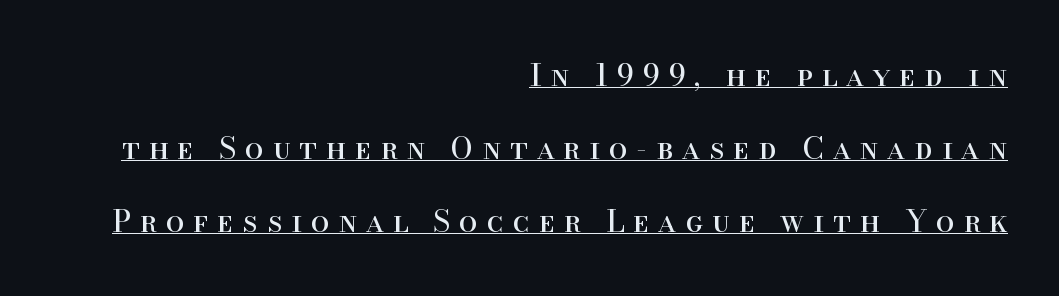
Q: Is the text bold? A: No.
Q: Is the text italic (slanted)? A: No, it is upright.
Q: Is the typeface a serif or a sans-serif typeface? A: Serif.
Q: Is the text underlined? A: Yes.
Q: How is the paragraph aligned? A: Right-aligned.
Q: Is the spacing between letters normal or unusually wide? A: Unusually wide.
Q: Is the spacing between lines tight, normal or loose? A: Loose.
Q: Width (condensed, normal, or wide)? A: Normal.
Q: Stroke contrast? A: High.
Q: x-height? A: Small.
Q: Monospaced? A: No.
